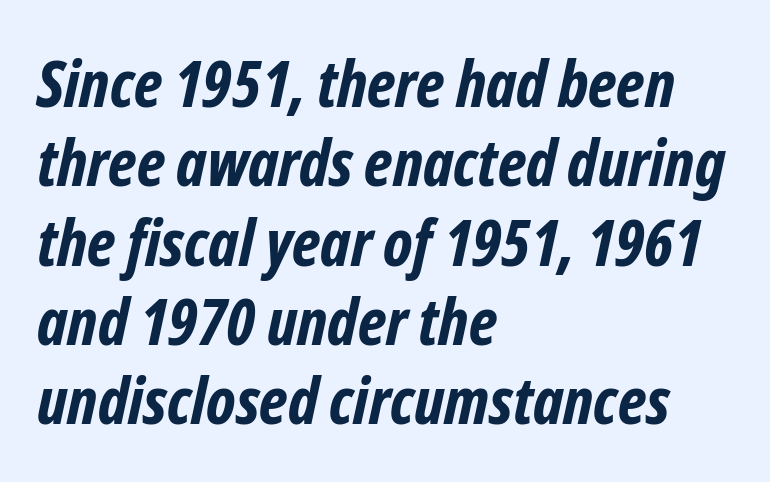
A typesetter would call this proportional, since set widths differ per character. This rendering leaves character spacing at its baseline value. Unlike a traditional serif, this face leaves its strokes unadorned. Descenders are the only things crossing below the line. Casual observation: everything's shoved over to the left.
